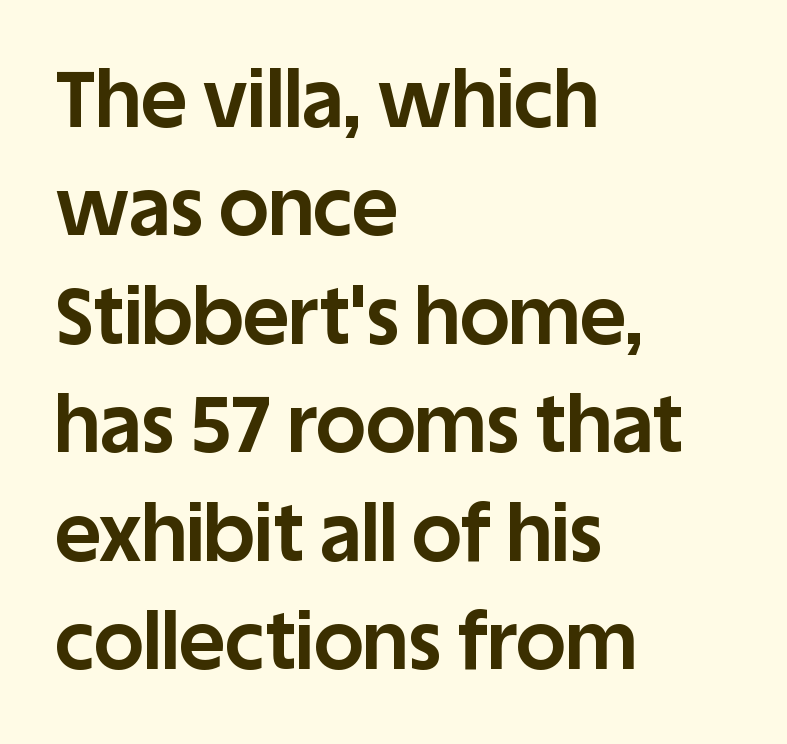
{"serif": "no", "italic": "no", "bold": "yes", "weight": "bold", "width": "normal", "stroke_contrast": "low", "x_height": "large", "monospaced": "no", "underline": "no", "align": "left", "line_spacing": "normal", "line_spacing_ratio": 1.39, "letter_spacing": "normal", "letter_spacing_em": 0.0, "glyph_px": 78}
